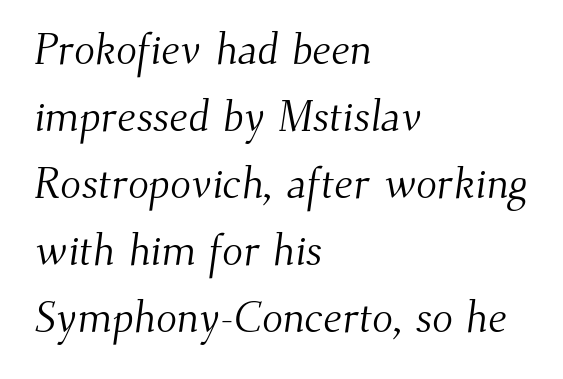
Q: Is the text bold? A: No.
Q: Is the typeface a serif or a sans-serif typeface? A: Serif.
Q: Is the text underlined? A: No.
Q: How is the paragraph aligned? A: Left-aligned.
Q: Is the spacing between letters normal or unusually wide? A: Normal.
Q: Is the spacing between lines tight, normal or loose? A: Normal.
Q: Width (condensed, normal, or wide)? A: Normal.
Q: Stroke contrast? A: Medium.
Q: x-height? A: Small.
Q: Monospaced? A: No.
